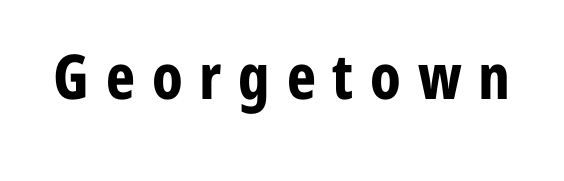
{"serif": "no", "italic": "no", "bold": "yes", "weight": "bold", "width": "condensed", "stroke_contrast": "low", "x_height": "medium", "monospaced": "no", "underline": "no", "letter_spacing": "wide", "letter_spacing_em": 0.27, "glyph_px": 62}
